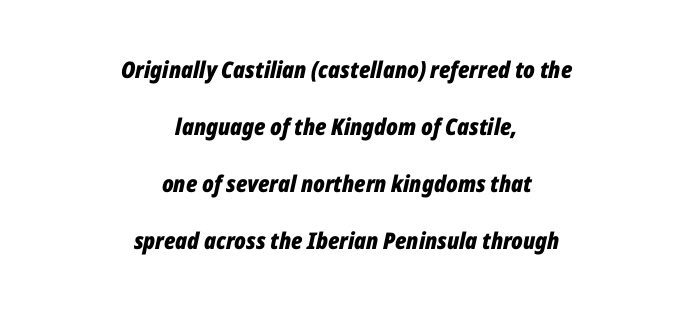
Q: Is the text bold? A: Yes.
Q: Is the text italic (slanted)? A: Yes, it leans right by about 12 degrees.
Q: Is the text underlined? A: No.
Q: How is the paragraph aligned? A: Centered.
Q: Is the spacing between letters normal or unusually wide? A: Normal.
Q: Is the spacing between lines tight, normal or loose? A: Loose.
